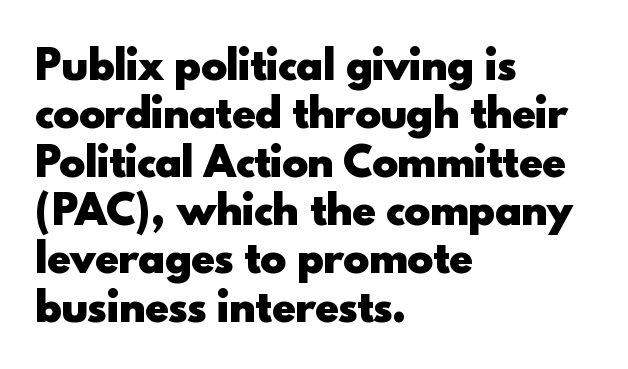
The image shows 39 px heavy sans-serif type, upright; set left-aligned, line spacing 1.24x, normal letter spacing, not underlined; a small x-height.
